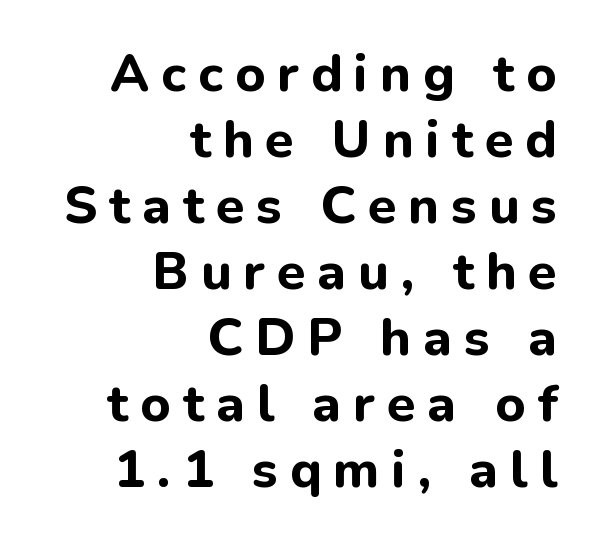
{"serif": "no", "italic": "no", "bold": "yes", "weight": "bold", "width": "normal", "stroke_contrast": "low", "x_height": "medium", "monospaced": "no", "underline": "no", "align": "right", "line_spacing": "normal", "line_spacing_ratio": 1.27, "letter_spacing": "wide", "letter_spacing_em": 0.23, "glyph_px": 52}
